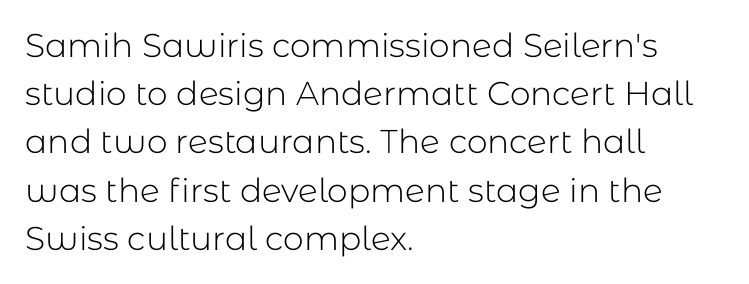
{"serif": "no", "italic": "no", "bold": "no", "weight": "light", "width": "normal", "stroke_contrast": "low", "x_height": "medium", "monospaced": "no", "underline": "no", "align": "left", "line_spacing": "normal", "line_spacing_ratio": 1.46, "letter_spacing": "normal", "letter_spacing_em": 0.0, "glyph_px": 33}
